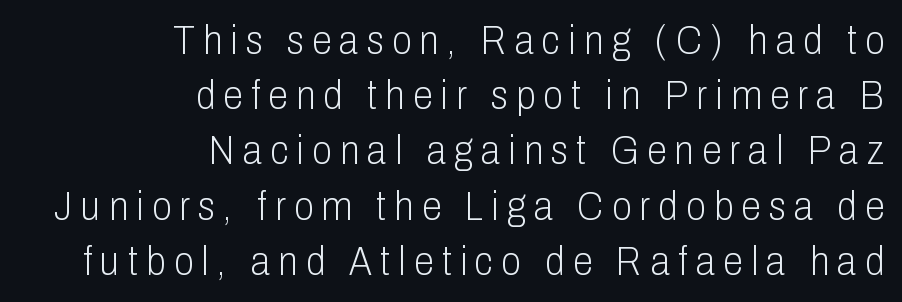
The image shows 40 px light, condensed sans-serif type, upright; set right-aligned, normal line spacing (1.38x), unusually wide letter spacing (+0.21 em), not underlined; low stroke contrast and a medium x-height.
